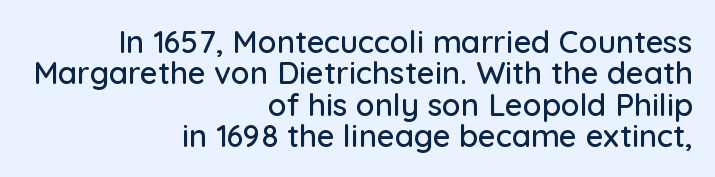
Line endings align vertically; line beginnings do not. The letters stand straight up with perfectly vertical stems. The letterforms sit shoulder to shoulder at normal distance. Typographically, this falls in the sans-serif category. Descenders hang freely into open space. The passage shown is typed in a proportional face where columns would drift.
